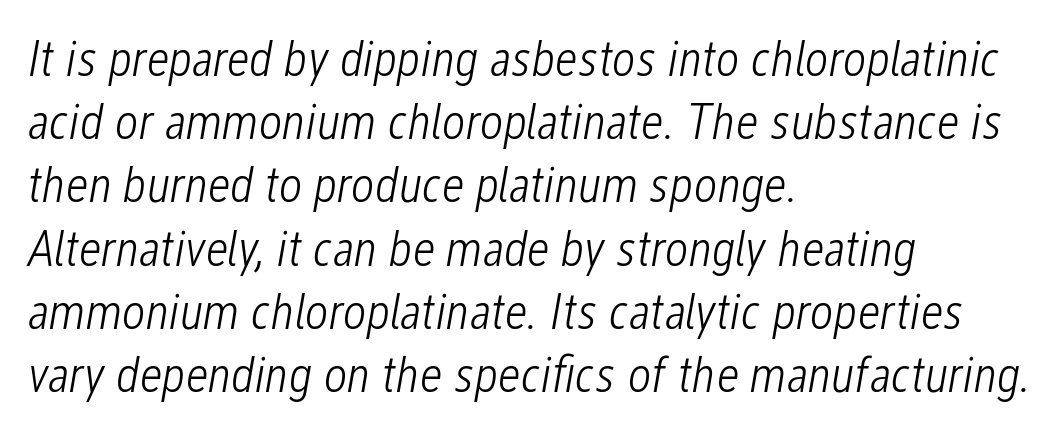
{"italic": "yes", "lean": "right", "slant_degrees": 12, "bold": "no", "weight": "light", "width": "condensed", "stroke_contrast": "low", "x_height": "medium", "monospaced": "no", "underline": "no", "align": "left", "line_spacing_ratio": 1.24, "letter_spacing": "normal", "letter_spacing_em": 0.0, "glyph_px": 51}
